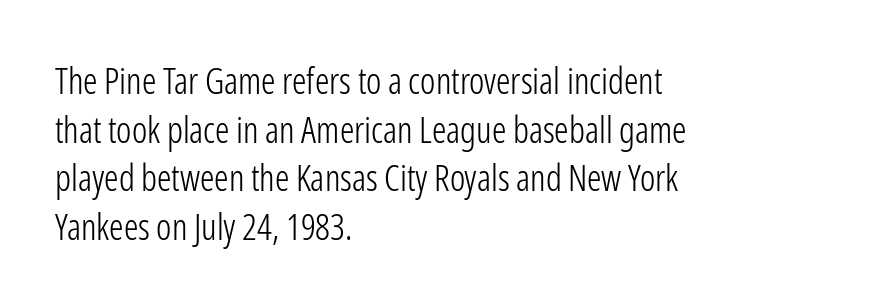
Q: Is the text bold? A: No.
Q: Is the text italic (slanted)? A: No, it is upright.
Q: Is the typeface a serif or a sans-serif typeface? A: Sans-serif.
Q: Is the text underlined? A: No.
Q: How is the paragraph aligned? A: Left-aligned.
Q: Is the spacing between letters normal or unusually wide? A: Normal.
Q: Is the spacing between lines tight, normal or loose? A: Normal.
Q: Width (condensed, normal, or wide)? A: Condensed.
Q: Stroke contrast? A: Low.
Q: x-height? A: Medium.
Q: Monospaced? A: No.
